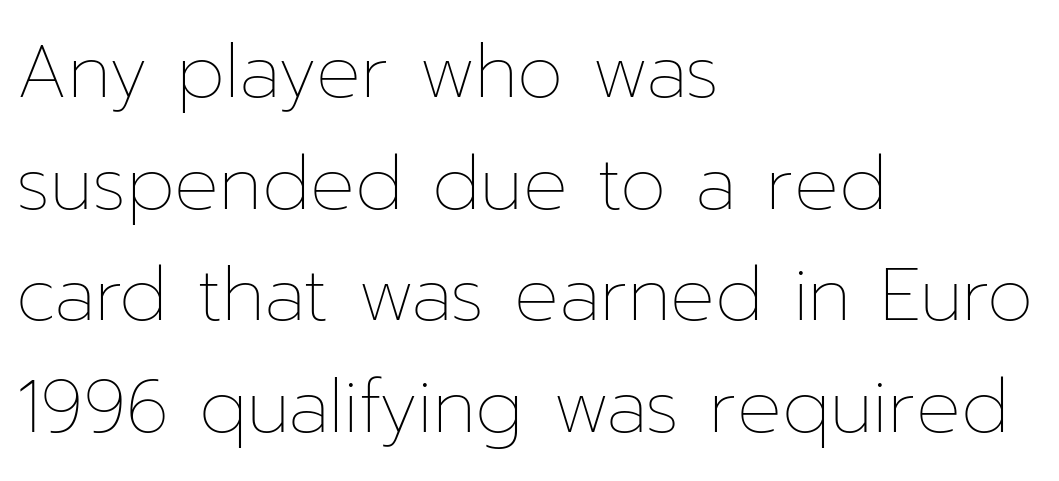
The type is set solid horizontally, with unmodified tracking. Notice how the stems are strictly vertical — no italics here. The paragraph shown leans on its left margin. Regular leading.
